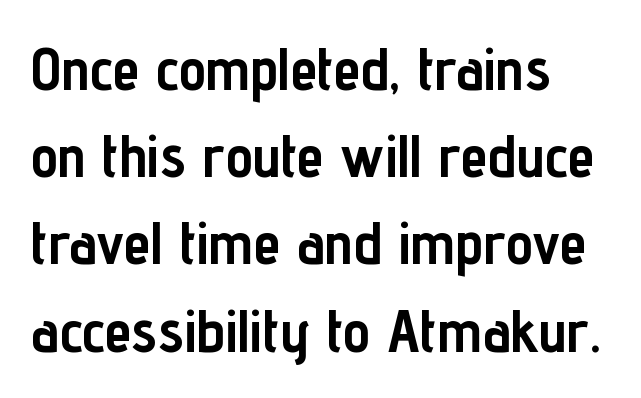
Is the letter spacing exaggerated? No — it looks like the ordinary default. The glyphs in this specimen are sans serif. The passage shown is not underscored anywhere. Visually the block forms a straight wall on the left and a jagged coastline on the right. Each letter keeps its own natural width here, so spacing adapts to shape.
